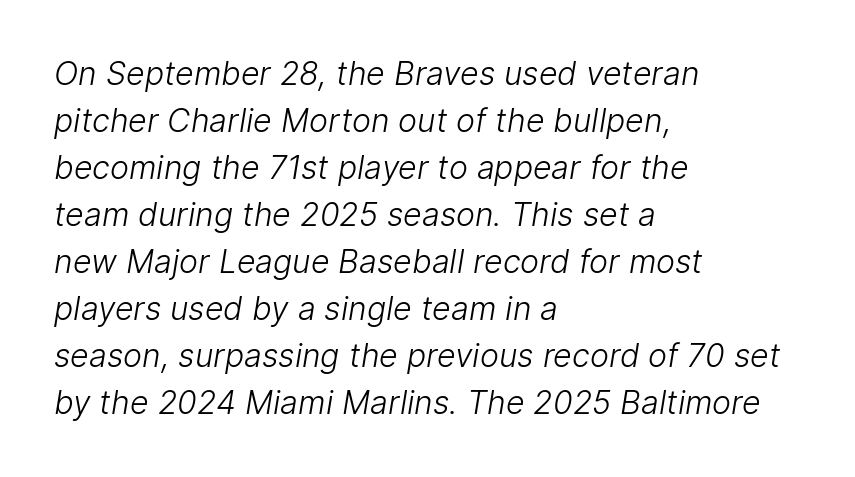
Characters follow at the spacing the type designer built in. The glyphs are unaccompanied by any horizontal stroke below them. The letters advance in unequal steps, a hallmark of proportional type. Each new line begins a customary step beneath the previous one.
